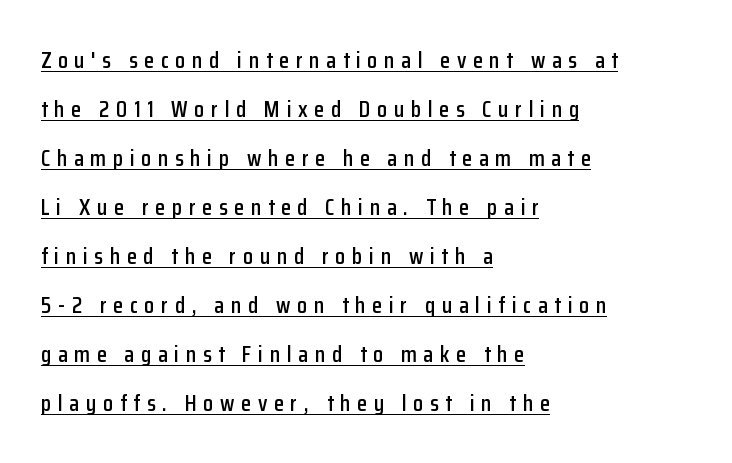
Every stem runs plumb, perpendicular to the baseline. Students, observe the line beneath the letters — that is underlining. The block of text is sparse from top to bottom, with ample space between rows. Substantial extra tracking has been applied to these lines. The compositor pushed each line to the left boundary.
